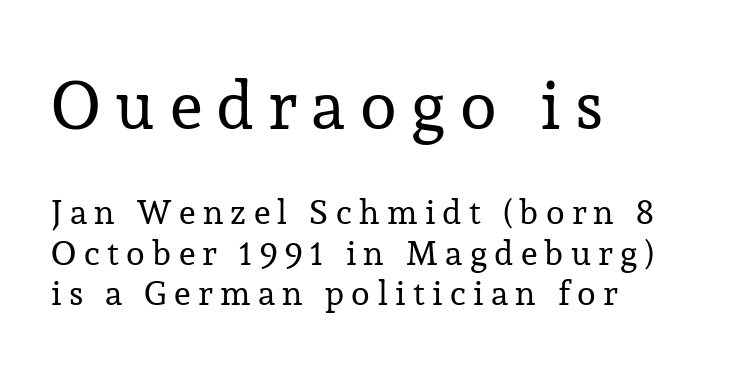
The image shows 67 px regular-weight serif type, upright; set left-aligned, line spacing 1.19x, unusually wide letter spacing (+0.22 em), not underlined; the first (top) block is 1.97x larger; low stroke contrast and a medium x-height.
